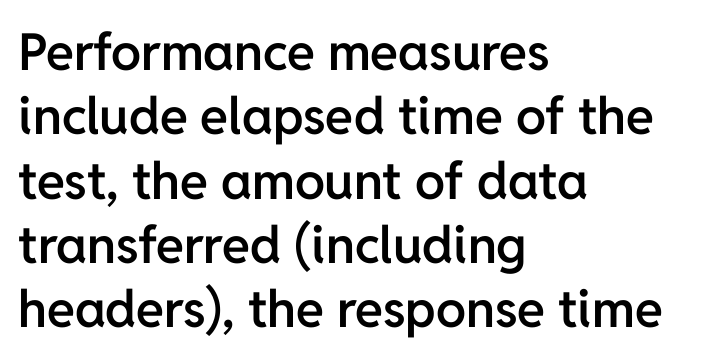
The image shows 51 px semibold sans-serif type, upright; set left-aligned, normal line spacing (1.26x), normal letter spacing, not underlined; low stroke contrast and a medium x-height.
